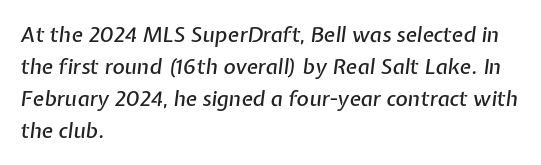
The image shows 21 px text type, italic (leaning right); set left-aligned, normal line spacing (1.52x), normal letter spacing, not underlined.
